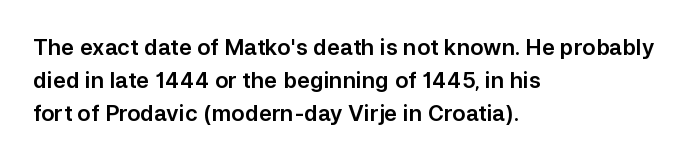
The image shows 22 px text type, upright; set left-aligned, normal line spacing (1.51x), normal letter spacing, not underlined.
